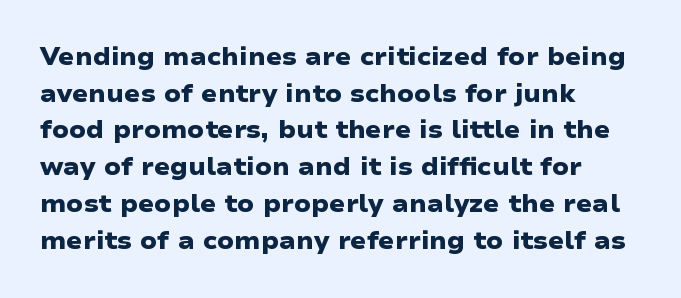
Q: Is the text bold? A: Yes.
Q: Is the text underlined? A: No.
Q: How is the paragraph aligned? A: Left-aligned.
Q: Is the spacing between letters normal or unusually wide? A: Normal.
Q: Is the spacing between lines tight, normal or loose? A: Normal.
